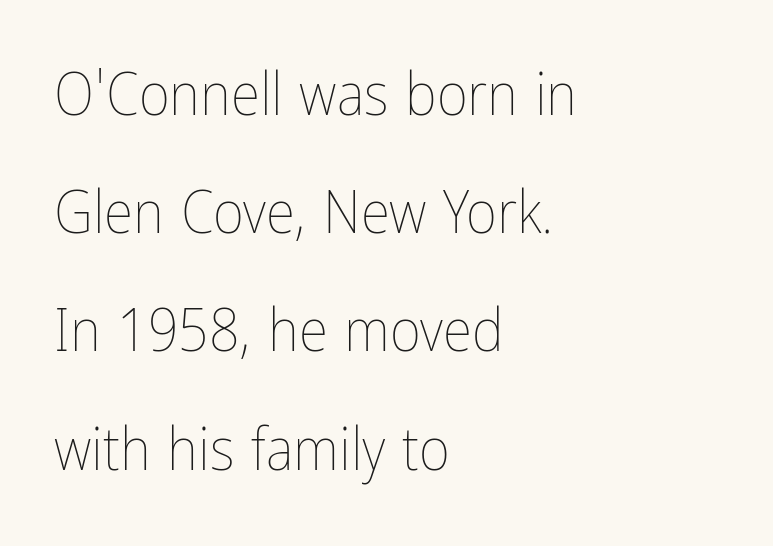
The image shows 60 px thin, condensed type, upright; set left-aligned, loose line spacing (1.97x), normal letter spacing, not underlined; low stroke contrast and a medium x-height.
